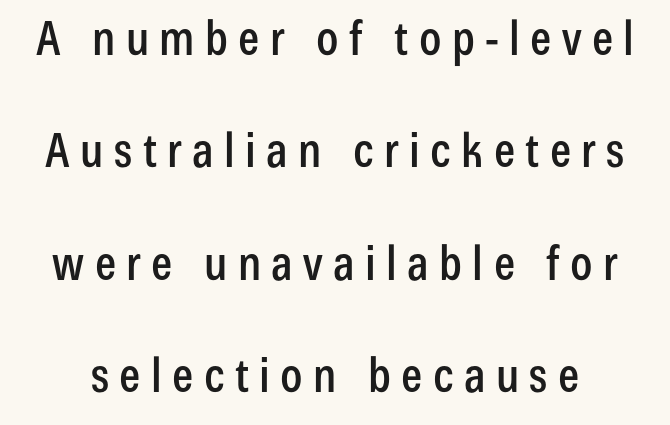
Q: Is the text italic (slanted)? A: No, it is upright.
Q: Is the typeface a serif or a sans-serif typeface? A: Sans-serif.
Q: Is the text underlined? A: No.
Q: Is the spacing between letters normal or unusually wide? A: Unusually wide.
Q: Is the spacing between lines tight, normal or loose? A: Loose.
Q: Width (condensed, normal, or wide)? A: Condensed.
Q: Stroke contrast? A: Low.
Q: x-height? A: Medium.
Q: Monospaced? A: No.
